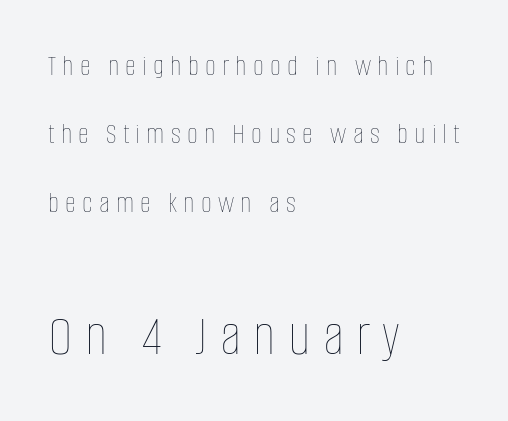
Q: Is the text bold? A: No.
Q: Is the text italic (slanted)? A: No, it is upright.
Q: Is the text underlined? A: No.
Q: How is the paragraph aligned? A: Left-aligned.
Q: Is the spacing between letters normal or unusually wide? A: Unusually wide.
Q: Is the spacing between lines tight, normal or loose? A: Loose.
Q: Which block of text is set in a larger size, the first (top) or the second (bottom)? A: The second (bottom) one.
Q: Width (condensed, normal, or wide)? A: Condensed.
Q: Stroke contrast? A: Low.
Q: x-height? A: Large.
Q: Monospaced? A: No.
